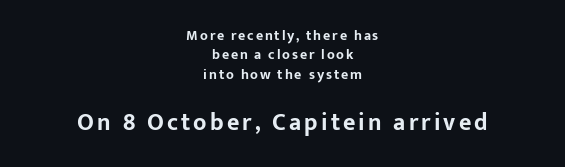
The image shows 24 px bold type, upright; set centered, normal line spacing (1.39x), not underlined; the second (bottom) block is 1.71x larger.
